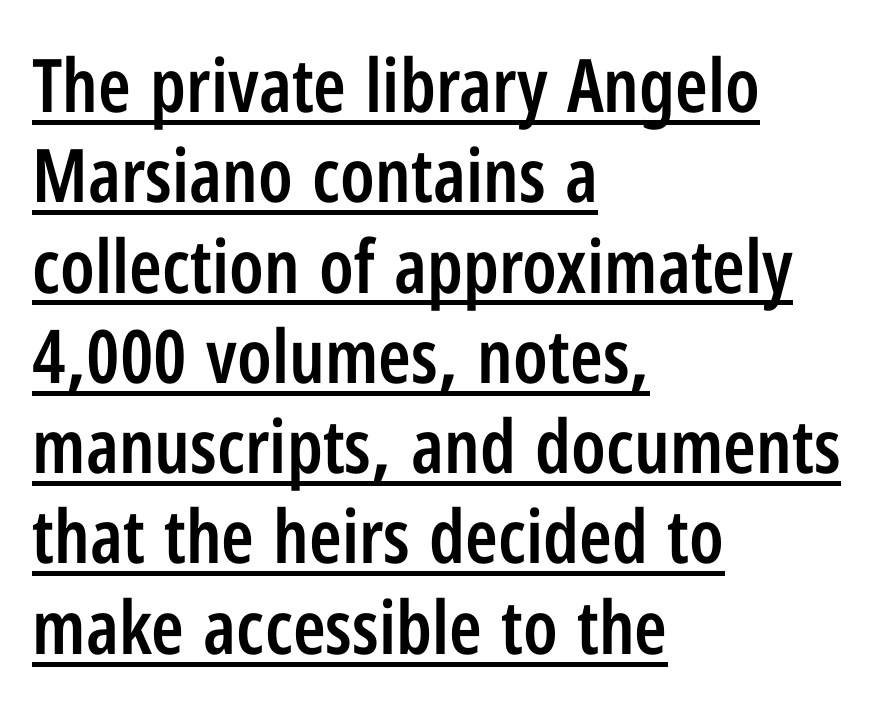
{"serif": "no", "italic": "no", "bold": "semi", "weight": "semibold", "width": "condensed", "stroke_contrast": "low", "x_height": "medium", "monospaced": "no", "underline": "yes", "align": "left", "line_spacing_ratio": 1.22, "letter_spacing": "normal", "letter_spacing_em": 0.0, "glyph_px": 74}
